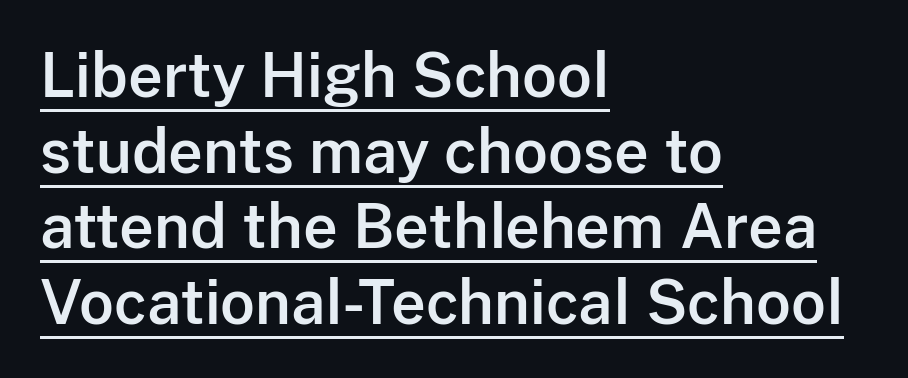
Vertical strokes here are truly vertical. Each letter keeps its own natural width here, so spacing adapts to shape. Line starts are locked; line ends wander. There is no visible air inserted between adjacent glyphs. Normally led — the rows are evenly, conventionally spaced.
